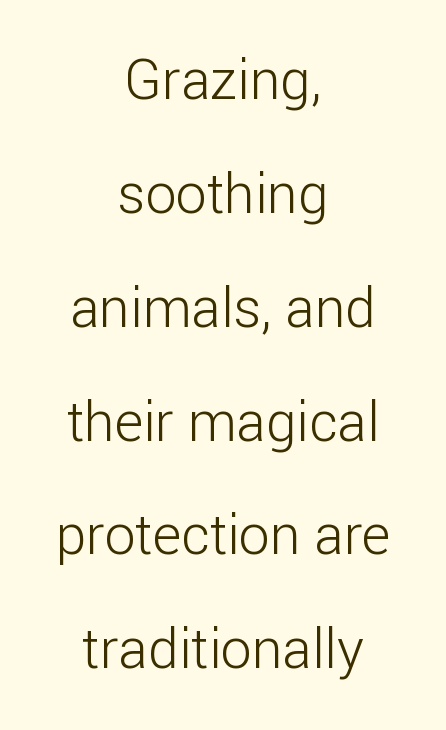
Line spacing here is loose. Leftover space on each line is divided equally before and after the words. The specimen omits any rule beneath the text block's lines. Designer's note — italics off, roman on.
